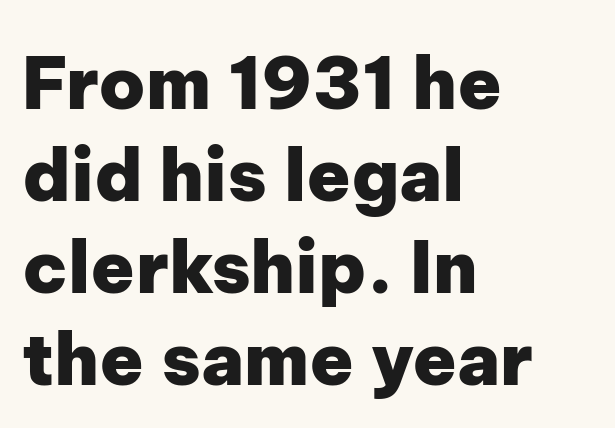
Letter spacing: default. You could not count columns in this text — the font is proportionally spaced. The gap between lines stays unmarked. Rows of type keep a routine distance in the vertical direction. Does the lettering tilt? It doesn't — this is upright. As a designer I'd log this as weight 700, bold.
